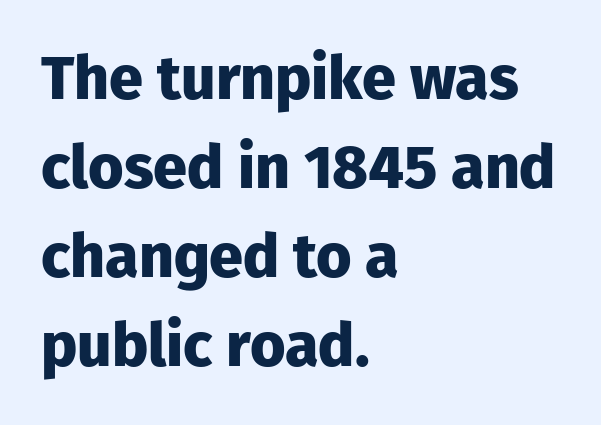
Q: Is the text bold? A: Yes.
Q: Is the text italic (slanted)? A: No, it is upright.
Q: Is the typeface a serif or a sans-serif typeface? A: Sans-serif.
Q: Is the text underlined? A: No.
Q: How is the paragraph aligned? A: Left-aligned.
Q: Is the spacing between letters normal or unusually wide? A: Normal.
Q: Is the spacing between lines tight, normal or loose? A: Normal.
Q: Width (condensed, normal, or wide)? A: Normal.
Q: Stroke contrast? A: Low.
Q: x-height? A: Medium.
Q: Monospaced? A: No.
